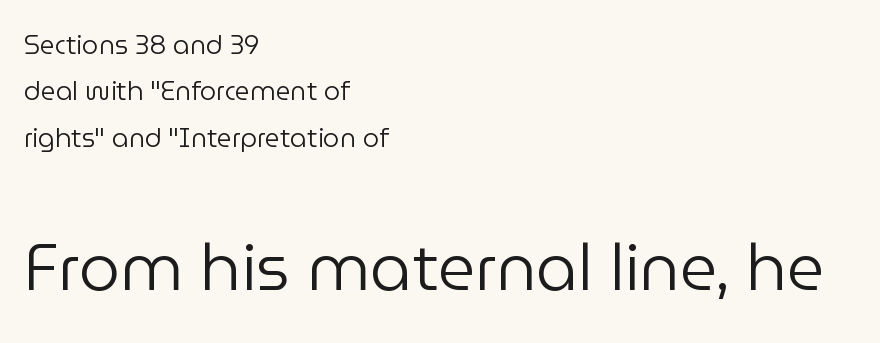
{"serif": "no", "italic": "no", "bold": "no", "weight": "regular", "width": "normal", "stroke_contrast": "low", "x_height": "medium", "monospaced": "no", "underline": "no", "align": "left", "line_spacing_ratio": 1.78, "letter_spacing": "normal", "letter_spacing_em": 0.0, "larger_block": "second", "size_ratio": 2.5, "glyph_px": 65}
